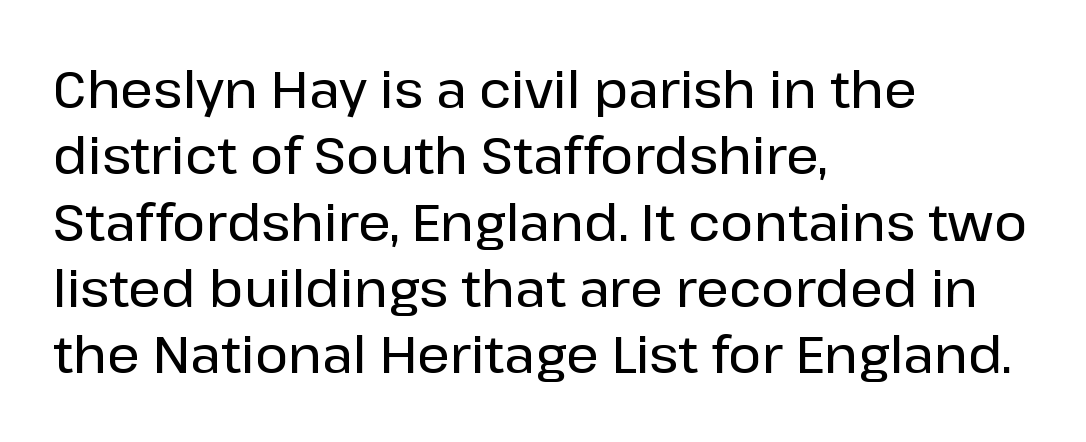
The image shows 51 px sans-serif type, upright; set left-aligned, normal line spacing (1.3x), normal letter spacing, not underlined; low stroke contrast and a medium x-height.
